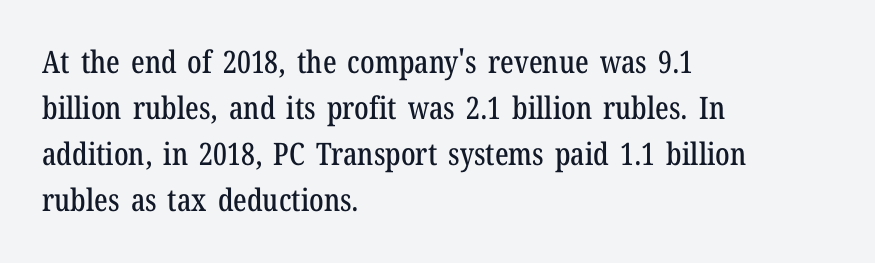
{"serif": "yes", "italic": "no", "width": "condensed", "stroke_contrast": "low", "x_height": "medium", "monospaced": "no", "underline": "no", "align": "left", "line_spacing": "normal", "line_spacing_ratio": 1.48, "letter_spacing": "normal", "letter_spacing_em": 0.0, "glyph_px": 31}
